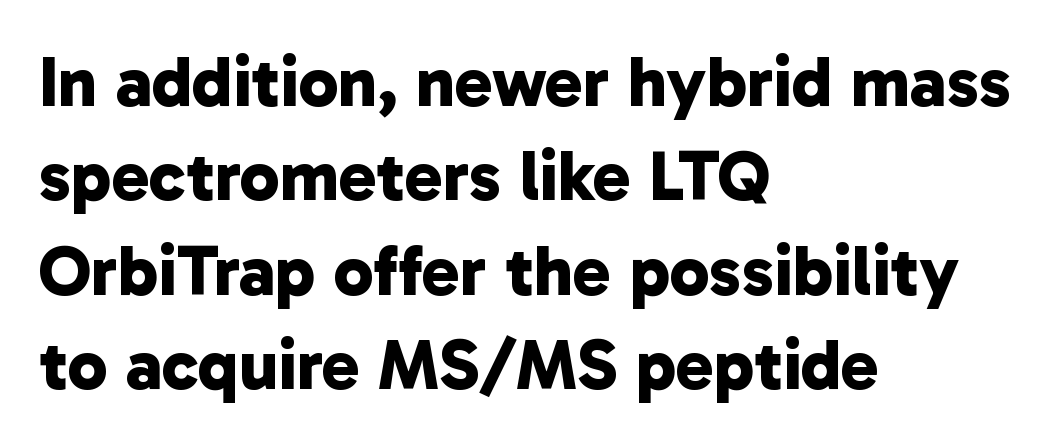
{"serif": "no", "bold": "yes", "weight": "bold", "width": "normal", "stroke_contrast": "low", "x_height": "medium", "monospaced": "no", "underline": "no", "align": "left", "line_spacing": "normal", "line_spacing_ratio": 1.33, "letter_spacing": "normal", "letter_spacing_em": 0.0, "glyph_px": 71}
